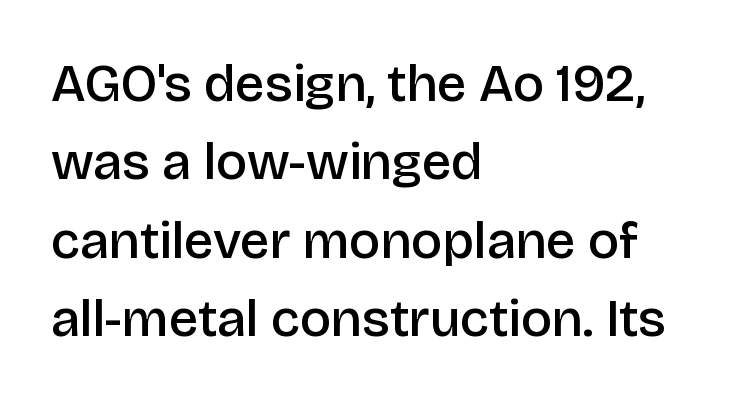
Q: Is the text bold? A: Semi-bold.
Q: Is the text italic (slanted)? A: No, it is upright.
Q: Is the typeface a serif or a sans-serif typeface? A: Sans-serif.
Q: Is the text underlined? A: No.
Q: How is the paragraph aligned? A: Left-aligned.
Q: Is the spacing between letters normal or unusually wide? A: Normal.
Q: Is the spacing between lines tight, normal or loose? A: Normal.
Q: Width (condensed, normal, or wide)? A: Normal.
Q: Stroke contrast? A: Low.
Q: x-height? A: Large.
Q: Monospaced? A: No.
